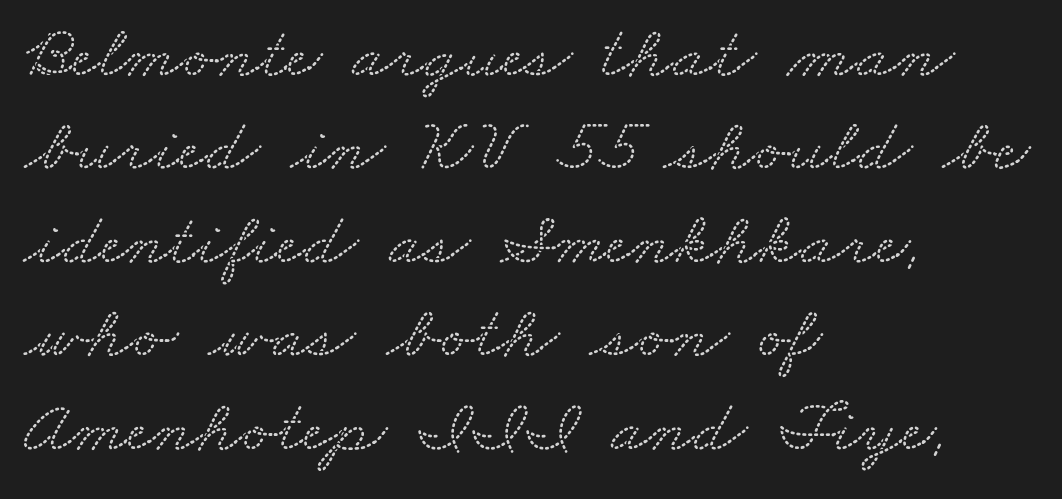
These lines are composed in type with serifs. The face used here is proportionally spaced, like ordinary book or web type. Honestly, there is no underline to notice here at all. Words appear dense and cohesive because spacing is normal. Visually the block forms a straight wall on the left and a jagged coastline on the right.
